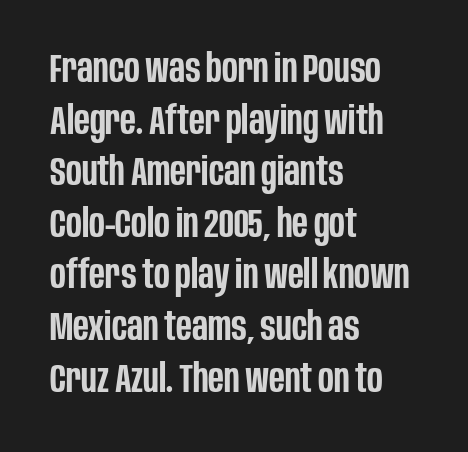
{"serif": "no", "italic": "no", "bold": "semi", "weight": "semibold", "width": "condensed", "stroke_contrast": "low", "x_height": "large", "monospaced": "no", "underline": "no", "align": "left", "line_spacing": "normal", "line_spacing_ratio": 1.29, "letter_spacing": "normal", "letter_spacing_em": 0.0, "glyph_px": 40}
